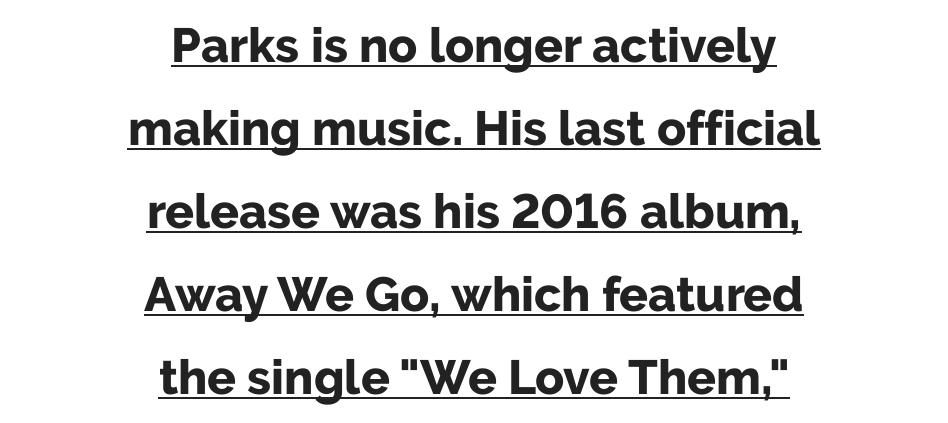
{"serif": "no", "italic": "no", "bold": "yes", "weight": "bold", "width": "normal", "stroke_contrast": "low", "x_height": "medium", "monospaced": "no", "underline": "yes", "align": "center", "line_spacing_ratio": 1.73, "letter_spacing": "normal", "letter_spacing_em": 0.0, "glyph_px": 48}
